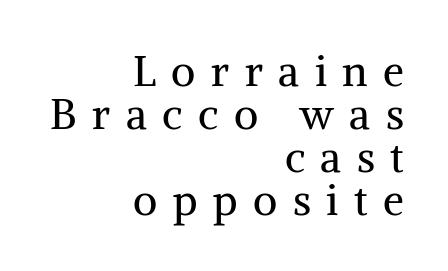
Q: Is the text bold? A: No.
Q: Is the text italic (slanted)? A: No, it is upright.
Q: Is the typeface a serif or a sans-serif typeface? A: Serif.
Q: Is the text underlined? A: No.
Q: How is the paragraph aligned? A: Right-aligned.
Q: Is the spacing between letters normal or unusually wide? A: Unusually wide.
Q: Is the spacing between lines tight, normal or loose? A: Tight.
Q: Width (condensed, normal, or wide)? A: Normal.
Q: Stroke contrast? A: Medium.
Q: x-height? A: Medium.
Q: Monospaced? A: No.
